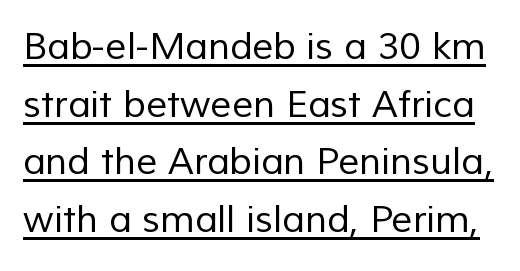
The image shows 37 px regular-weight sans-serif type; set normal line spacing (1.56x), normal letter spacing, underlined; low stroke contrast and a medium x-height.
